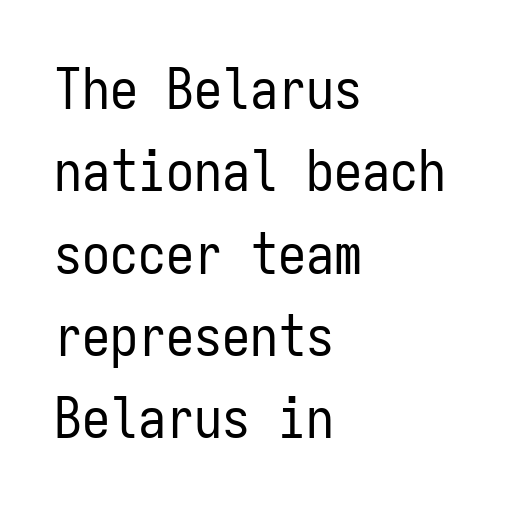
Q: Is the text bold? A: No.
Q: Is the text italic (slanted)? A: No, it is upright.
Q: Is the typeface a serif or a sans-serif typeface? A: Sans-serif.
Q: Is the text underlined? A: No.
Q: How is the paragraph aligned? A: Left-aligned.
Q: Is the spacing between letters normal or unusually wide? A: Normal.
Q: Is the spacing between lines tight, normal or loose? A: Normal.
Q: Width (condensed, normal, or wide)? A: Condensed.
Q: Stroke contrast? A: Low.
Q: x-height? A: Medium.
Q: Monospaced? A: Yes.
